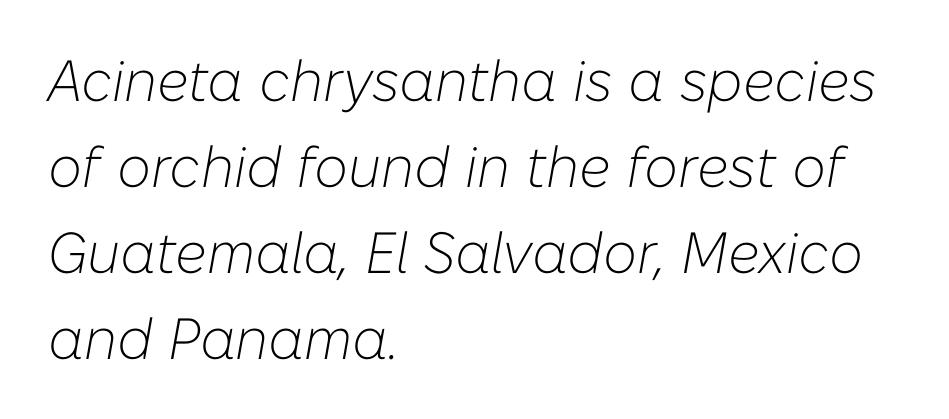
Bare-footed words on every line. The paragraph shown leans on its left margin. Stems here are at most as thick as an everyday book face. Interline gaps are of average width in this sample.
